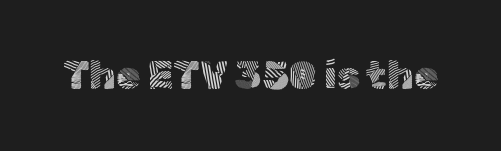
Q: Is the text bold? A: No.
Q: Is the text italic (slanted)? A: No, it is upright.
Q: Is the typeface a serif or a sans-serif typeface? A: Sans-serif.
Q: Is the text underlined? A: No.
Q: Is the spacing between letters normal or unusually wide? A: Normal.
Q: Width (condensed, normal, or wide)? A: Normal.
Q: x-height? A: Medium.
Q: Monospaced? A: No.
